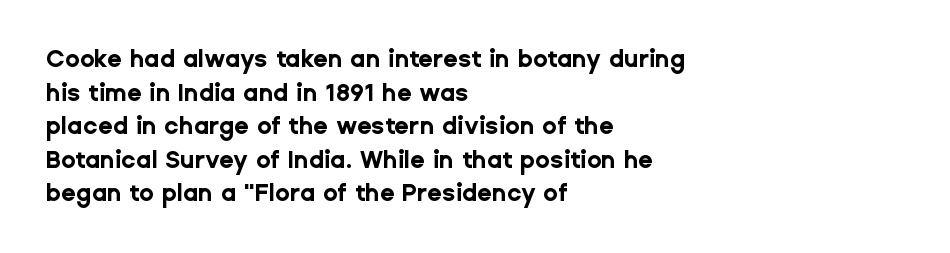
Q: Is the text bold? A: Yes.
Q: Is the text italic (slanted)? A: No, it is upright.
Q: Is the text underlined? A: No.
Q: How is the paragraph aligned? A: Left-aligned.
Q: Is the spacing between letters normal or unusually wide? A: Normal.
Q: Is the spacing between lines tight, normal or loose? A: Normal.
